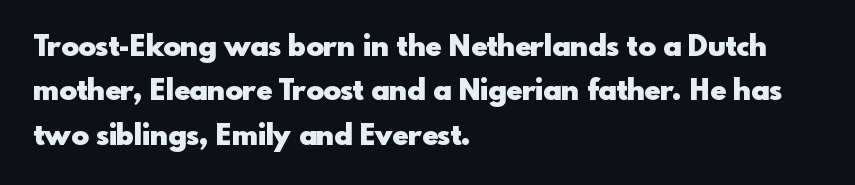
Q: Is the text bold? A: Yes.
Q: Is the text italic (slanted)? A: No, it is upright.
Q: Is the typeface a serif or a sans-serif typeface? A: Sans-serif.
Q: Is the text underlined? A: No.
Q: How is the paragraph aligned? A: Left-aligned.
Q: Is the spacing between letters normal or unusually wide? A: Normal.
Q: Is the spacing between lines tight, normal or loose? A: Normal.
Q: Width (condensed, normal, or wide)? A: Normal.
Q: x-height? A: Small.
Q: Monospaced? A: No.
